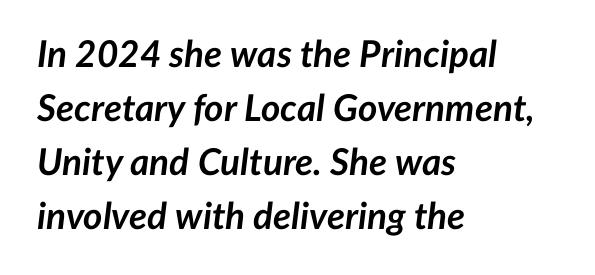
The foot of each line stays bare and open. The space between consecutive lines is moderate. Here the glyphs are tracked normally, forming tight word shapes. The characters look thick and weighty, a clear bold. A typesetter would call this proportional, since set widths differ per character.
